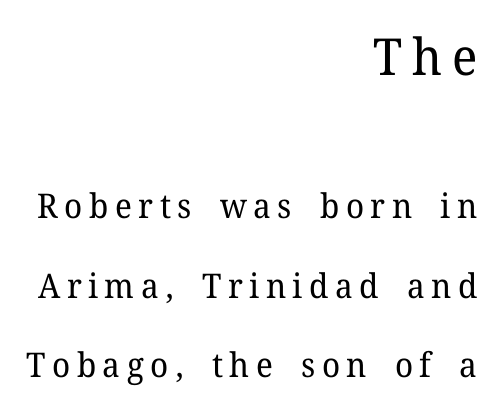
{"serif": "yes", "italic": "no", "bold": "no", "weight": "regular", "width": "normal", "stroke_contrast": "low", "x_height": "medium", "monospaced": "no", "underline": "no", "align": "right", "line_spacing": "loose", "line_spacing_ratio": 2.34, "larger_block": "first", "size_ratio": 1.5, "glyph_px": 51}
